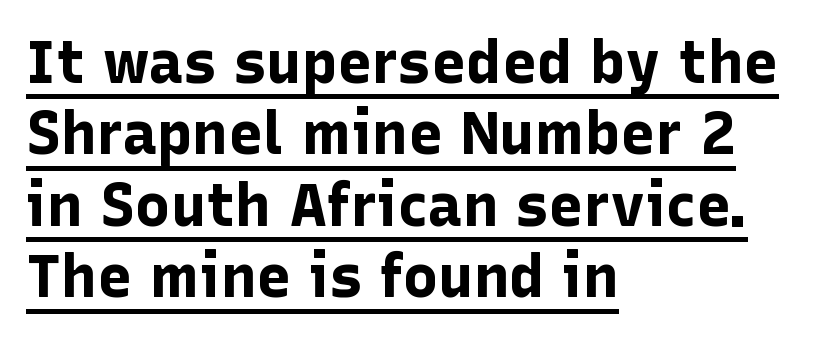
{"serif": "no", "italic": "no", "bold": "yes", "weight": "bold", "width": "normal", "stroke_contrast": "low", "x_height": "medium", "monospaced": "no", "underline": "yes", "align": "left", "line_spacing_ratio": 1.21, "letter_spacing": "normal", "letter_spacing_em": 0.0, "glyph_px": 59}
